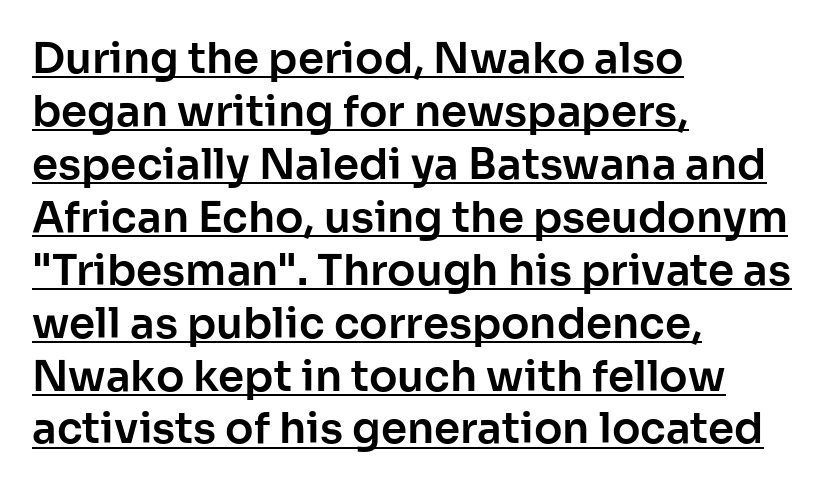
Is there an underline? Yes — a line sits under the letters. Does extra space separate the letters? No, they use regular spacing. Font category for this specimen: sans-serif. The line-height multiplier appears to be the usual default.
